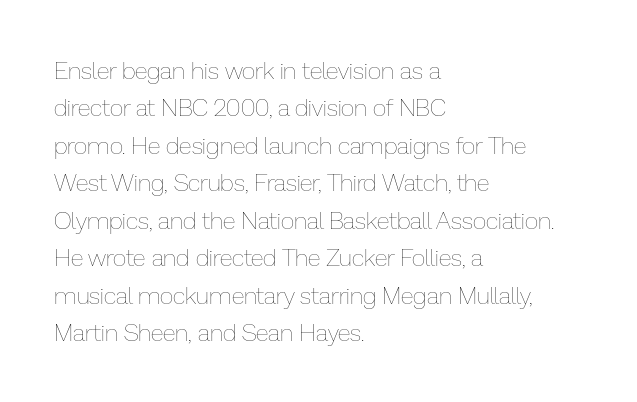
Evenly set lines give the paragraph a standard silhouette. Here the glyphs are tracked normally, forming tight word shapes. Rule under the text: the space is simply empty. Italic? Not at all — the glyphs are vertical. These glyphs show unthickened strokes, regular width or finer.
